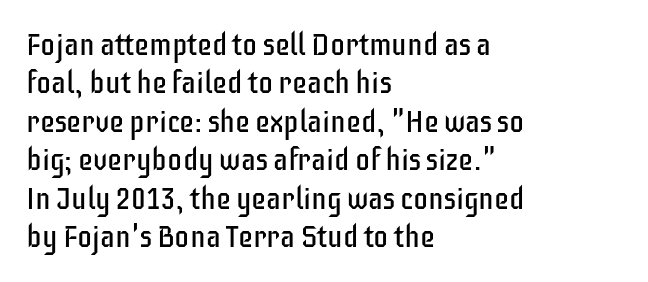
Q: Is the text bold? A: No.
Q: Is the text italic (slanted)? A: No, it is upright.
Q: Is the typeface a serif or a sans-serif typeface? A: Sans-serif.
Q: Is the text underlined? A: No.
Q: How is the paragraph aligned? A: Left-aligned.
Q: Is the spacing between letters normal or unusually wide? A: Normal.
Q: Is the spacing between lines tight, normal or loose? A: Normal.
Q: Width (condensed, normal, or wide)? A: Condensed.
Q: Stroke contrast? A: Low.
Q: x-height? A: Large.
Q: Monospaced? A: No.
